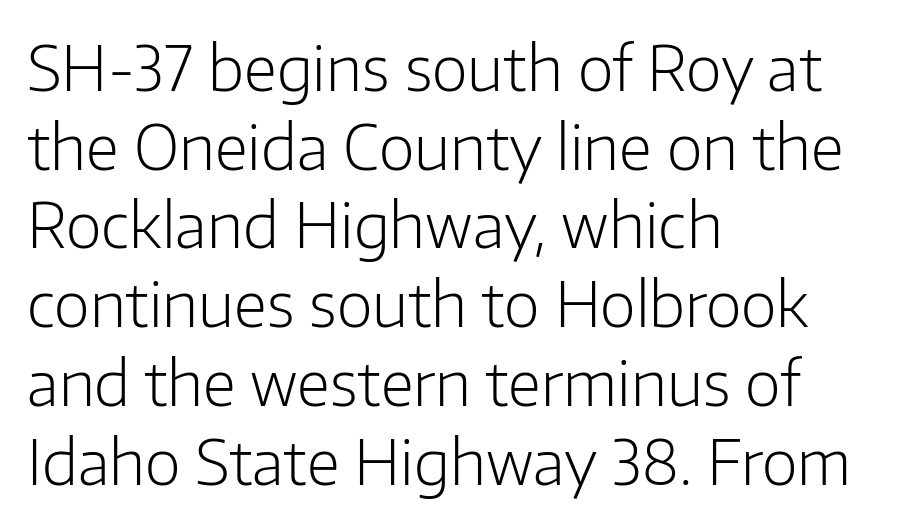
The image shows 62 px light sans-serif type, upright; set left-aligned, normal line spacing (1.27x), normal letter spacing, not underlined; low stroke contrast and a medium x-height.
